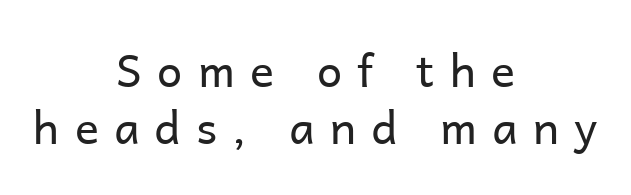
The image shows 45 px regular-weight sans-serif type, upright; set centered, normal line spacing (1.27x), unusually wide letter spacing (+0.34 em), not underlined; low stroke contrast and a medium x-height.
